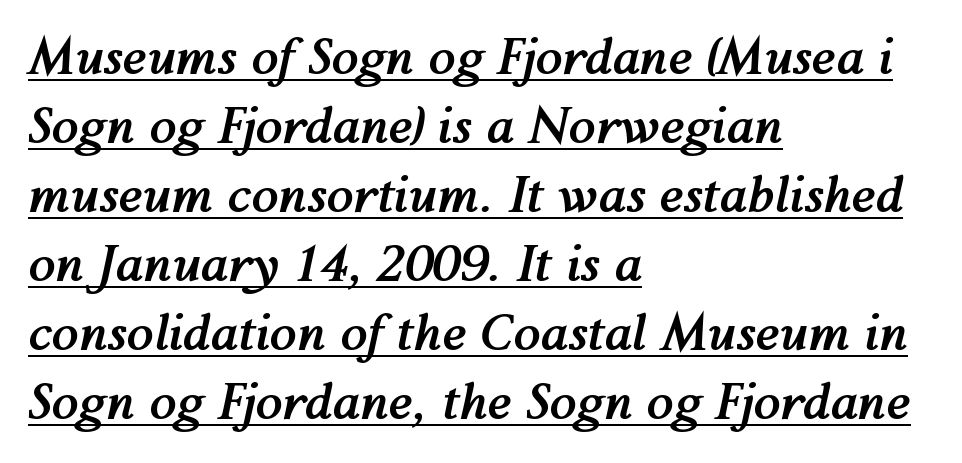
Q: Is the text bold? A: Yes.
Q: Is the text italic (slanted)? A: Yes, it leans right by about 12 degrees.
Q: Is the text underlined? A: Yes.
Q: How is the paragraph aligned? A: Left-aligned.
Q: Is the spacing between letters normal or unusually wide? A: Normal.
Q: Is the spacing between lines tight, normal or loose? A: Normal.
Q: Width (condensed, normal, or wide)? A: Normal.
Q: Stroke contrast? A: Medium.
Q: x-height? A: Medium.
Q: Monospaced? A: No.
